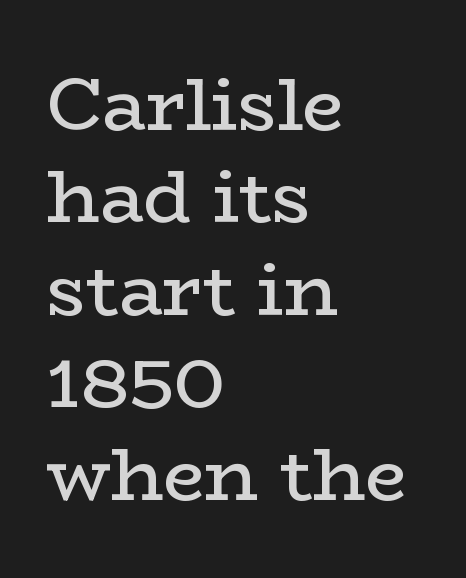
Glance below the letters and you will spot only blank space. Leading matches the norm, producing a regular column. Looks like regular typesetting: each glyph gets only the width it needs. This sample is left-justified, so line endings fall wherever the words run out. A serif font was chosen for this passage. The passage shown is not bold in any degree.
